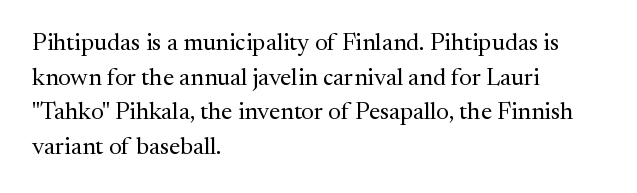
Regarding leading, the lines here are spaced in the standard way. The letters look calm and open, with moderate or lighter stems. Layout note: lines flush left. The rendering keeps characters at their native spacing. The lettering stays uniformly vertical, giving the passage a roman look. Underline: absent.
